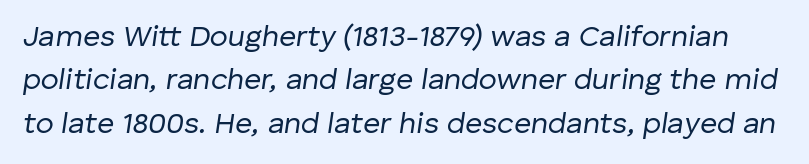
The image shows 30 px regular-weight type, italic (leaning right); set normal line spacing (1.45x), normal letter spacing, not underlined; low stroke contrast and a medium x-height.
